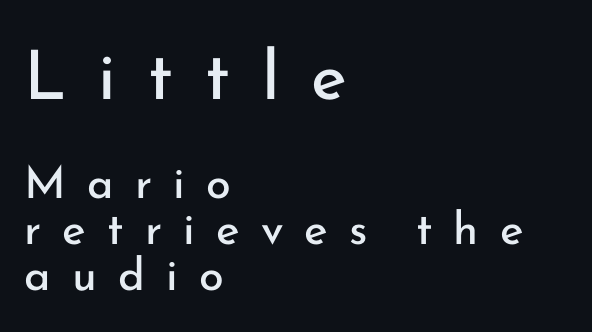
Q: Is the text bold? A: No.
Q: Is the text italic (slanted)? A: No, it is upright.
Q: Is the typeface a serif or a sans-serif typeface? A: Sans-serif.
Q: Is the text underlined? A: No.
Q: How is the paragraph aligned? A: Left-aligned.
Q: Is the spacing between letters normal or unusually wide? A: Unusually wide.
Q: Is the spacing between lines tight, normal or loose? A: Tight.
Q: Which block of text is set in a larger size, the first (top) or the second (bottom)? A: The first (top) one.
Q: Width (condensed, normal, or wide)? A: Normal.
Q: Stroke contrast? A: Low.
Q: x-height? A: Small.
Q: Monospaced? A: No.
